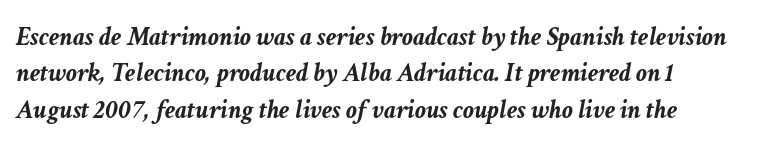
Q: Is the text bold? A: Yes.
Q: Is the text italic (slanted)? A: Yes, it leans right by about 11 degrees.
Q: Is the text underlined? A: No.
Q: Is the spacing between letters normal or unusually wide? A: Normal.
Q: Is the spacing between lines tight, normal or loose? A: Normal.
